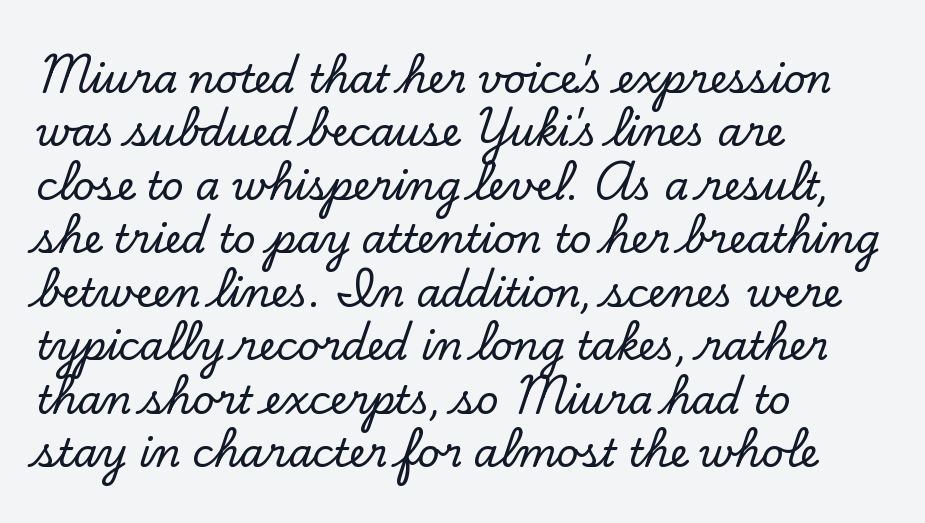
{"serif": "yes", "width": "normal", "stroke_contrast": "low", "x_height": "small", "monospaced": "no", "underline": "no", "align": "left", "line_spacing": "normal", "line_spacing_ratio": 1.37, "letter_spacing": "normal", "letter_spacing_em": 0.0, "glyph_px": 39}
